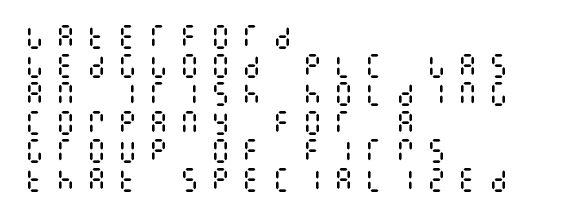
Q: Is the text bold? A: No.
Q: Is the text italic (slanted)? A: No, it is upright.
Q: Is the text underlined? A: No.
Q: How is the paragraph aligned? A: Left-aligned.
Q: Is the spacing between letters normal or unusually wide? A: Unusually wide.
Q: Is the spacing between lines tight, normal or loose? A: Tight.
